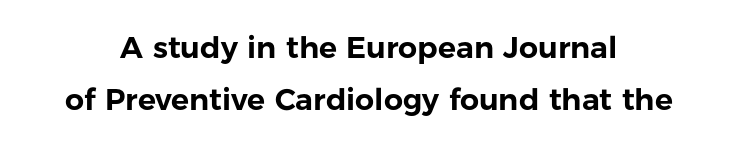
Q: Is the text italic (slanted)? A: No, it is upright.
Q: Is the typeface a serif or a sans-serif typeface? A: Sans-serif.
Q: Is the text underlined? A: No.
Q: How is the paragraph aligned? A: Centered.
Q: Is the spacing between letters normal or unusually wide? A: Normal.
Q: Width (condensed, normal, or wide)? A: Normal.
Q: Stroke contrast? A: Low.
Q: x-height? A: Medium.
Q: Monospaced? A: No.
